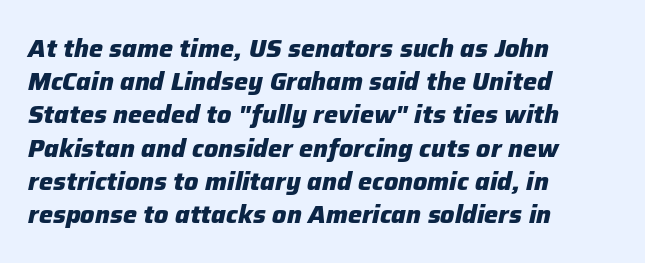
{"italic": "yes", "lean": "right", "slant_degrees": 12, "bold": "yes", "underline": "no", "align": "left", "line_spacing": "normal", "line_spacing_ratio": 1.33, "letter_spacing": "normal", "letter_spacing_em": 0.0, "glyph_px": 25}
